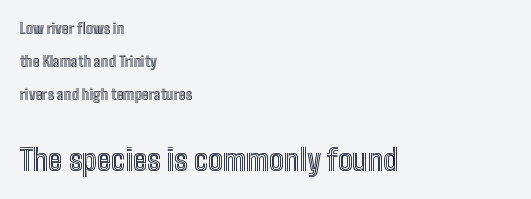
{"italic": "no", "width": "condensed", "x_height": "medium", "monospaced": "no", "underline": "no", "align": "left", "line_spacing": "loose", "line_spacing_ratio": 2.36, "letter_spacing": "normal", "letter_spacing_em": 0.0, "larger_block": "second", "size_ratio": 2.07, "glyph_px": 29}
